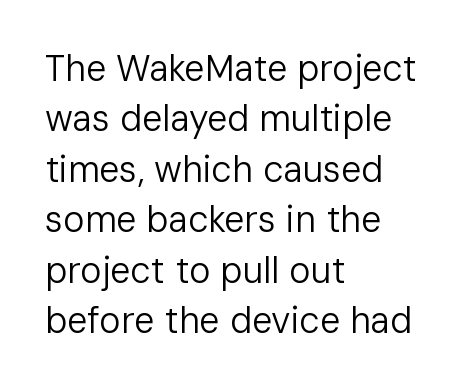
Q: Is the text bold? A: No.
Q: Is the text italic (slanted)? A: No, it is upright.
Q: Is the typeface a serif or a sans-serif typeface? A: Sans-serif.
Q: Is the text underlined? A: No.
Q: How is the paragraph aligned? A: Left-aligned.
Q: Is the spacing between letters normal or unusually wide? A: Normal.
Q: Is the spacing between lines tight, normal or loose? A: Normal.
Q: Width (condensed, normal, or wide)? A: Normal.
Q: Stroke contrast? A: Low.
Q: x-height? A: Medium.
Q: Monospaced? A: No.
